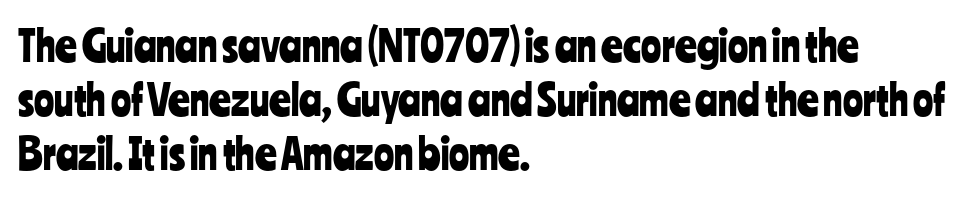
{"serif": "no", "italic": "no", "width": "condensed", "stroke_contrast": "low", "x_height": "medium", "monospaced": "no", "underline": "no", "align": "left", "line_spacing": "normal", "line_spacing_ratio": 1.29, "letter_spacing": "normal", "letter_spacing_em": 0.0, "glyph_px": 42}
